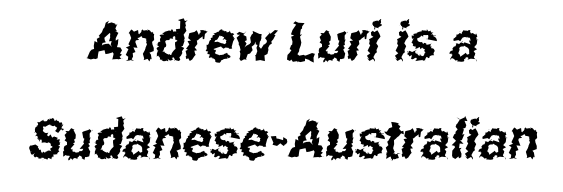
The image shows 54 px condensed sans-serif type; set centered, line spacing 1.82x, normal letter spacing, not underlined; low stroke contrast and a medium x-height.
